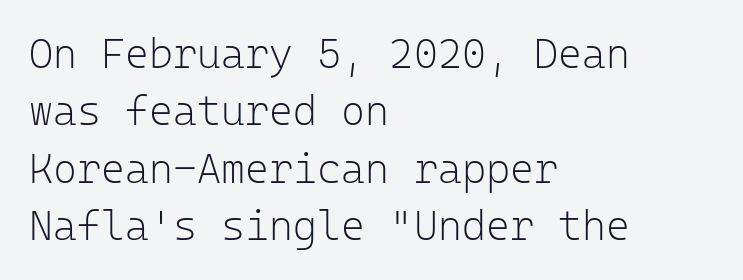
{"serif": "no", "italic": "no", "bold": "no", "weight": "light", "width": "normal", "stroke_contrast": "low", "x_height": "medium", "monospaced": "yes", "underline": "no", "align": "left", "line_spacing": "normal", "line_spacing_ratio": 1.4, "letter_spacing": "normal", "letter_spacing_em": 0.0, "glyph_px": 41}
